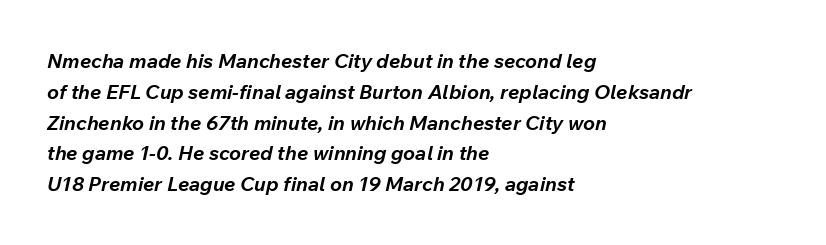
Reading down the column, the eye jumps a familiar distance to each next line. Quick note: underline off. Horizontally, the lines are justified to the leading edge only. The typography opts for an oblique posture over an upright one. Characters follow at the spacing the type designer built in. I'd describe the lettering as bold — thick and assertive.
